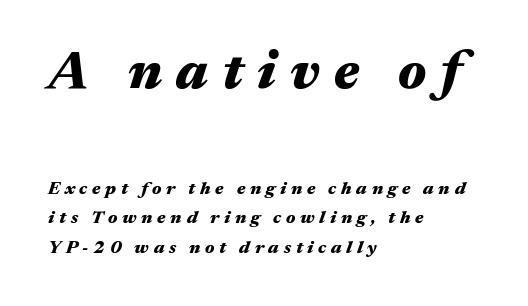
The image shows 54 px heavy, wide type, italic (leaning right); set left-aligned, normal line spacing (1.64x), unusually wide letter spacing (+0.26 em), not underlined; the first (top) block is 3.0x larger; medium stroke contrast and a medium x-height.
